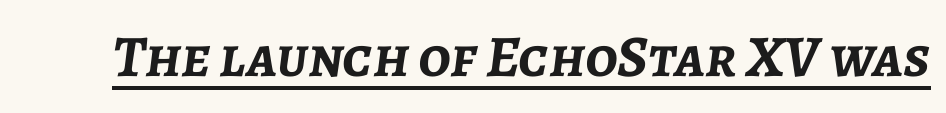
Character widths vary here, with narrow letters taking less room than wide ones. In designer terms, the underline attribute is active on this setting. Caption: standard tracking, unaltered. What weight is shown? A full bold with thick strokes.
